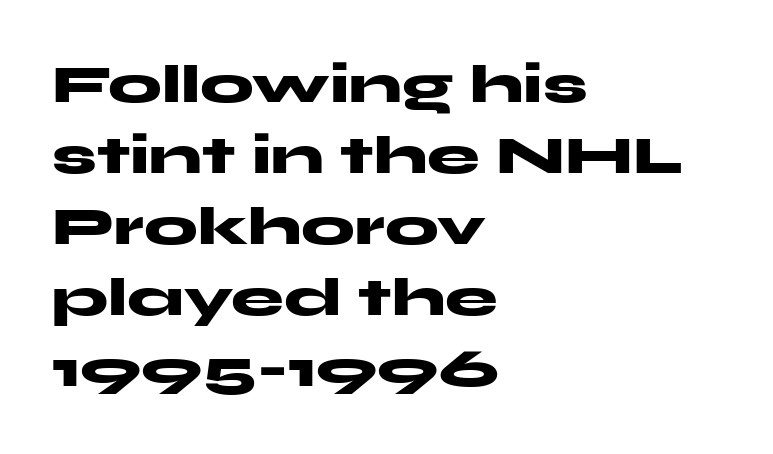
The image shows 53 px heavy, wide sans-serif type, upright; set left-aligned, normal line spacing (1.34x), normal letter spacing, not underlined; medium stroke contrast and a medium x-height.
